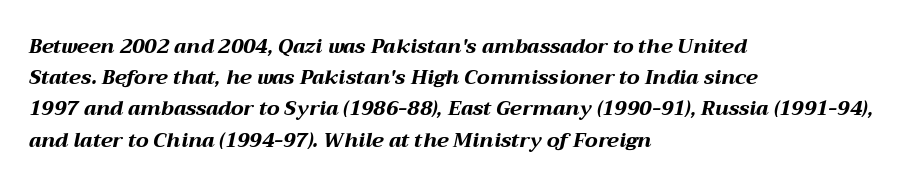
{"italic": "yes", "lean": "right", "slant_degrees": 12, "bold": "yes", "underline": "no", "align": "left", "line_spacing": "normal", "line_spacing_ratio": 1.56, "letter_spacing": "normal", "letter_spacing_em": 0.0, "glyph_px": 20}
